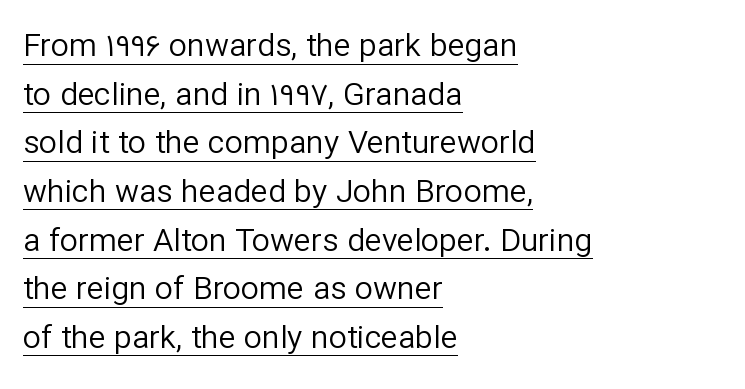
Q: Is the text bold? A: No.
Q: Is the text italic (slanted)? A: No, it is upright.
Q: Is the typeface a serif or a sans-serif typeface? A: Sans-serif.
Q: Is the text underlined? A: Yes.
Q: How is the paragraph aligned? A: Left-aligned.
Q: Is the spacing between letters normal or unusually wide? A: Normal.
Q: Is the spacing between lines tight, normal or loose? A: Normal.
Q: Width (condensed, normal, or wide)? A: Normal.
Q: Stroke contrast? A: Low.
Q: x-height? A: Medium.
Q: Monospaced? A: No.
